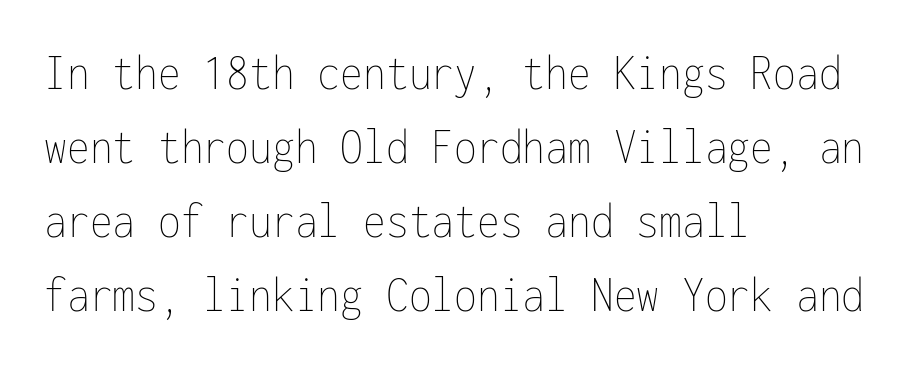
Q: Is the text bold? A: No.
Q: Is the text italic (slanted)? A: No, it is upright.
Q: Is the text underlined? A: No.
Q: How is the paragraph aligned? A: Left-aligned.
Q: Is the spacing between letters normal or unusually wide? A: Normal.
Q: Is the spacing between lines tight, normal or loose? A: Normal.
Q: Width (condensed, normal, or wide)? A: Condensed.
Q: Stroke contrast? A: Low.
Q: x-height? A: Medium.
Q: Monospaced? A: Yes.
